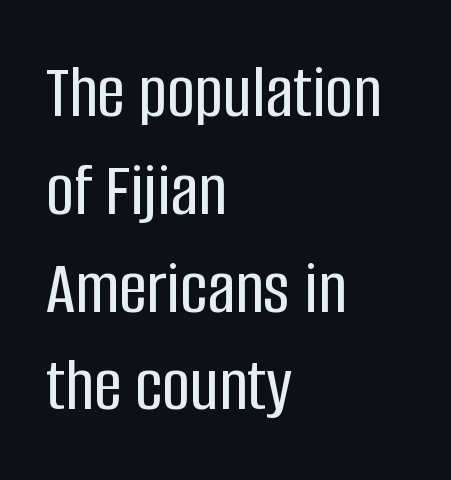
Q: Is the text italic (slanted)? A: No, it is upright.
Q: Is the typeface a serif or a sans-serif typeface? A: Sans-serif.
Q: Is the text underlined? A: No.
Q: How is the paragraph aligned? A: Left-aligned.
Q: Is the spacing between letters normal or unusually wide? A: Normal.
Q: Is the spacing between lines tight, normal or loose? A: Normal.
Q: Width (condensed, normal, or wide)? A: Condensed.
Q: Stroke contrast? A: Low.
Q: x-height? A: Large.
Q: Monospaced? A: No.
